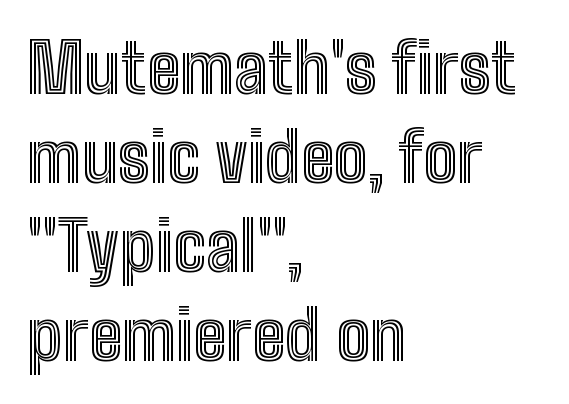
{"italic": "no", "width": "condensed", "x_height": "medium", "monospaced": "no", "underline": "no", "align": "left", "line_spacing": "normal", "line_spacing_ratio": 1.31, "letter_spacing": "normal", "letter_spacing_em": 0.0, "glyph_px": 68}
